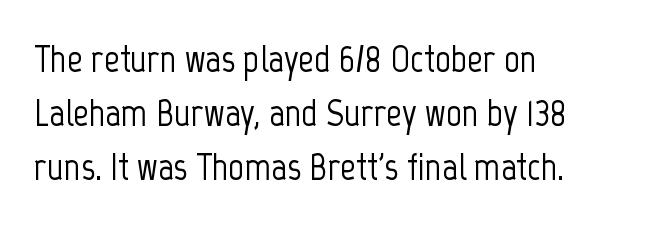
Every row of glyphs begins at an identical x-position on the left. Do the letters lean? They stand straight. Each row of text sits above clean, open space. There is no visible air inserted between adjacent glyphs. This sample keeps an unexceptional amount of space between lines.
